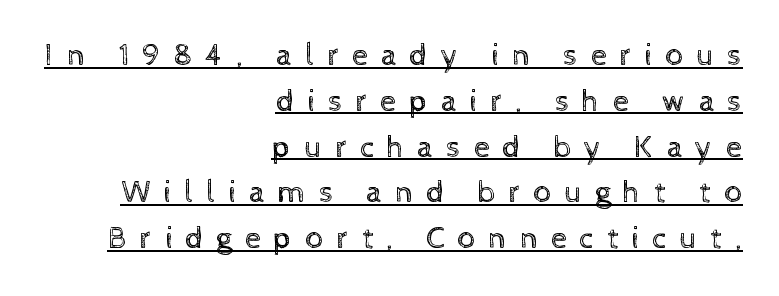
Whoever set this chose a conventional vertical rhythm. Think of a printed novel: that variable character pitch is what you see here. A roman cut, with each character standing at attention. The tracking reads as deliberately expanded to a designer's eye. A baseline rule has been typeset under these characters. Each line ends at the same right margin while the left side varies.
